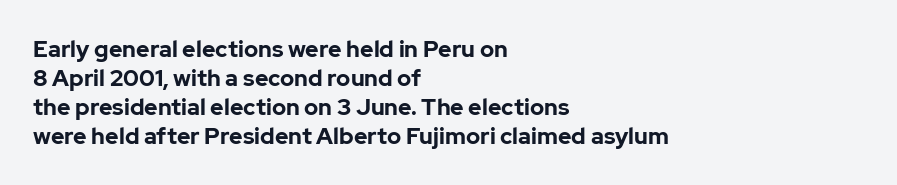
The typography opts for an upright posture over an oblique one. What weight is shown? A full bold with thick strokes. How would I describe the line gaps? Plain and ordinary. Each line starts at the same left margin while the right side varies.
